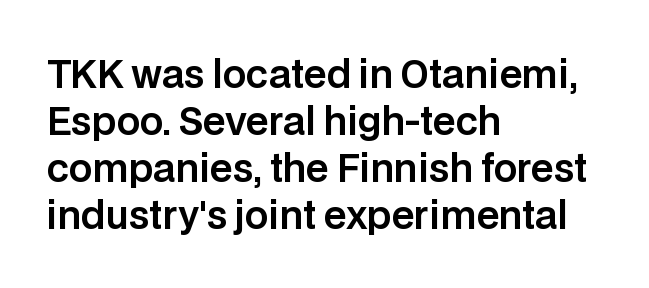
Q: Is the text italic (slanted)? A: No, it is upright.
Q: Is the typeface a serif or a sans-serif typeface? A: Sans-serif.
Q: Is the text underlined? A: No.
Q: How is the paragraph aligned? A: Left-aligned.
Q: Is the spacing between letters normal or unusually wide? A: Normal.
Q: Is the spacing between lines tight, normal or loose? A: Normal.
Q: Width (condensed, normal, or wide)? A: Normal.
Q: Stroke contrast? A: Low.
Q: x-height? A: Large.
Q: Monospaced? A: No.
